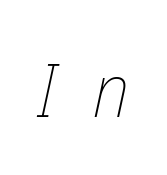
{"italic": "yes", "lean": "right", "slant_degrees": 12, "bold": "no", "weight": "thin", "width": "condensed", "stroke_contrast": "low", "x_height": "medium", "monospaced": "no", "underline": "no", "letter_spacing": "wide", "letter_spacing_em": 0.49, "glyph_px": 75}
